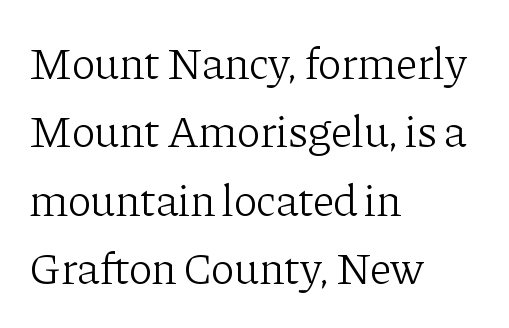
{"serif": "yes", "italic": "no", "bold": "no", "weight": "light", "width": "normal", "stroke_contrast": "low", "x_height": "medium", "monospaced": "no", "underline": "no", "align": "left", "line_spacing": "normal", "line_spacing_ratio": 1.52, "letter_spacing": "normal", "letter_spacing_em": 0.0, "glyph_px": 45}
